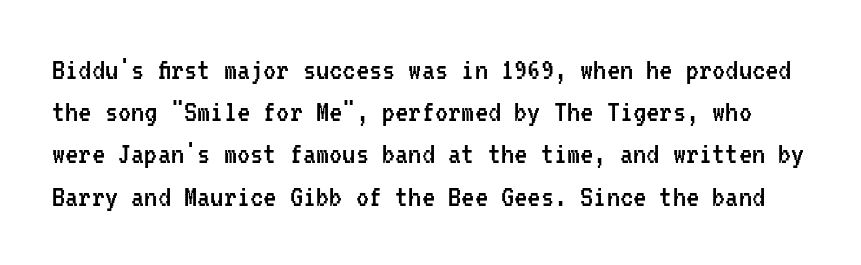
{"serif": "no", "italic": "no", "bold": "no", "weight": "regular", "width": "condensed", "stroke_contrast": "low", "x_height": "medium", "monospaced": "yes", "underline": "no", "line_spacing": "normal", "line_spacing_ratio": 1.28, "letter_spacing": "normal", "letter_spacing_em": 0.0, "glyph_px": 33}
